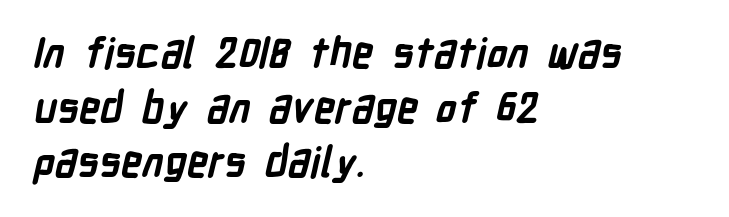
{"serif": "no", "bold": "yes", "weight": "semibold", "width": "condensed", "stroke_contrast": "low", "x_height": "medium", "monospaced": "no", "underline": "no", "align": "left", "line_spacing": "normal", "line_spacing_ratio": 1.3, "letter_spacing": "normal", "letter_spacing_em": 0.0, "glyph_px": 42}
